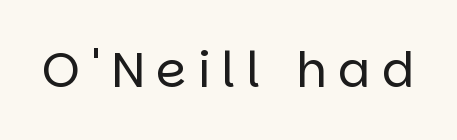
Stems and bowls with no extra thickness — not bold. You could only call the tracking loose — the letters float apart. A sans-serif font was chosen for this passage. The face used here is proportionally spaced, like ordinary book or web type.
